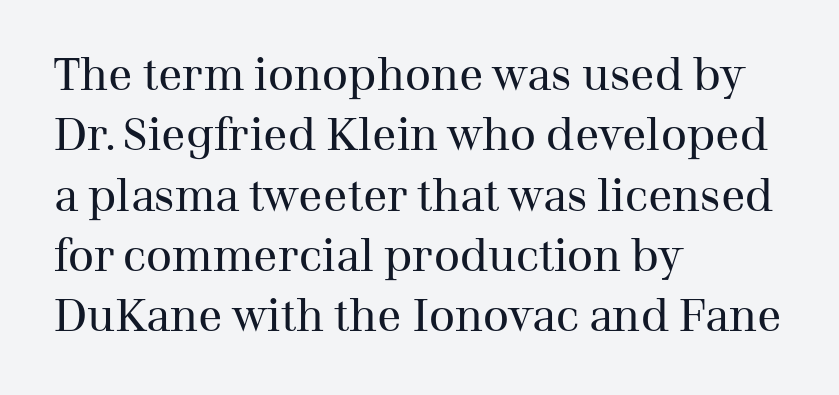
The image shows 45 px regular-weight serif type, upright; set left-aligned, normal line spacing (1.34x), normal letter spacing, not underlined; medium stroke contrast and a medium x-height.
